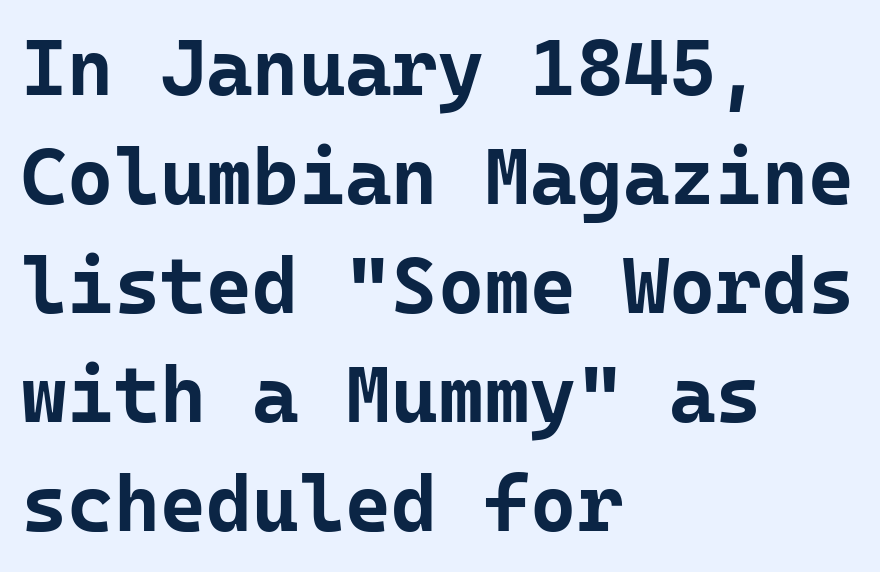
The image shows 79 px bold sans-serif type, upright, monospaced; set left-aligned, normal line spacing (1.38x), normal letter spacing, not underlined; low stroke contrast and a medium x-height.
